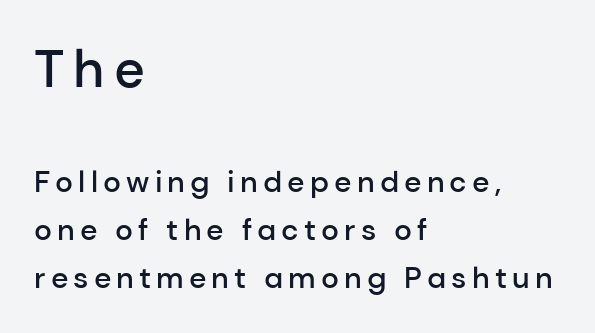
Q: Is the text bold? A: Semi-bold.
Q: Is the text italic (slanted)? A: No, it is upright.
Q: Is the typeface a serif or a sans-serif typeface? A: Sans-serif.
Q: Is the text underlined? A: No.
Q: How is the paragraph aligned? A: Left-aligned.
Q: Is the spacing between lines tight, normal or loose? A: Normal.
Q: Which block of text is set in a larger size, the first (top) or the second (bottom)? A: The first (top) one.
Q: Width (condensed, normal, or wide)? A: Normal.
Q: Stroke contrast? A: Low.
Q: x-height? A: Medium.
Q: Monospaced? A: No.
